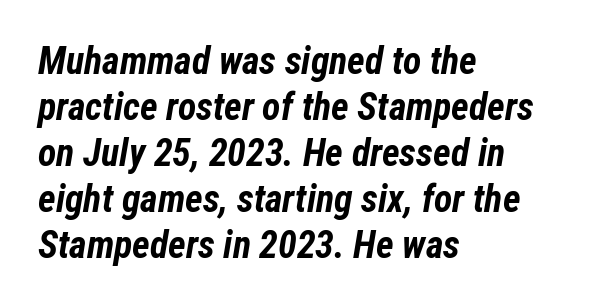
Q: Is the text bold? A: Yes.
Q: Is the text italic (slanted)? A: Yes, it leans right by about 12 degrees.
Q: Is the text underlined? A: No.
Q: How is the paragraph aligned? A: Left-aligned.
Q: Is the spacing between letters normal or unusually wide? A: Normal.
Q: Width (condensed, normal, or wide)? A: Condensed.
Q: Stroke contrast? A: Low.
Q: x-height? A: Medium.
Q: Monospaced? A: No.
